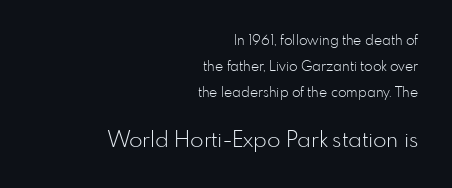
{"italic": "no", "bold": "no", "underline": "no", "align": "right", "line_spacing_ratio": 1.85, "letter_spacing": "normal", "letter_spacing_em": 0.0, "larger_block": "second", "size_ratio": 1.57, "glyph_px": 22}
